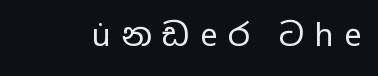
The image shows 31 px regular-weight, wide sans-serif type, upright; set unusually wide letter spacing (+0.34 em), not underlined; low stroke contrast and a medium x-height.
